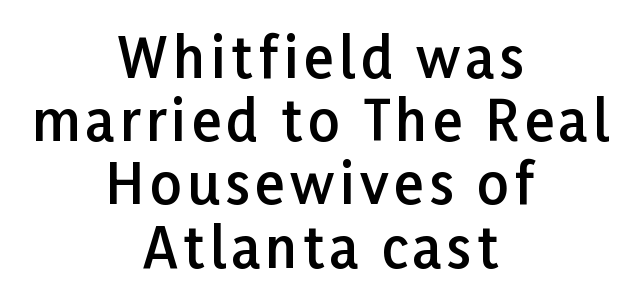
Q: Is the text bold? A: Semi-bold.
Q: Is the text italic (slanted)? A: No, it is upright.
Q: Is the typeface a serif or a sans-serif typeface? A: Sans-serif.
Q: Is the text underlined? A: No.
Q: How is the paragraph aligned? A: Centered.
Q: Is the spacing between lines tight, normal or loose? A: Tight.
Q: Width (condensed, normal, or wide)? A: Normal.
Q: Stroke contrast? A: Low.
Q: x-height? A: Medium.
Q: Monospaced? A: No.
